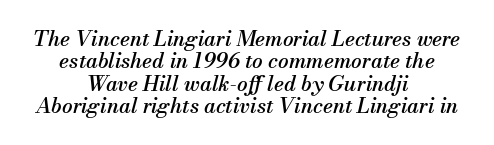
{"italic": "yes", "lean": "right", "slant_degrees": 13, "underline": "no", "align": "center", "line_spacing": "tight", "line_spacing_ratio": 1.07, "letter_spacing": "normal", "letter_spacing_em": 0.0, "glyph_px": 21}
